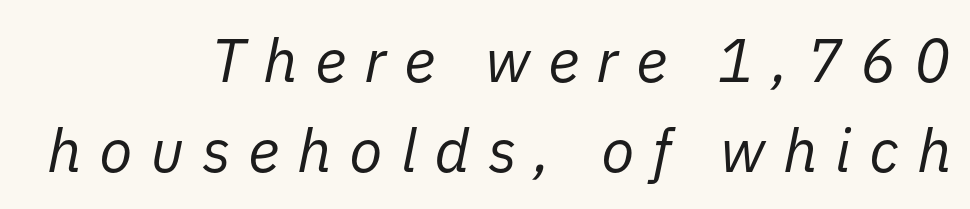
Q: Is the text bold? A: No.
Q: Is the text italic (slanted)? A: Yes, it leans right by about 11 degrees.
Q: Is the text underlined? A: No.
Q: How is the paragraph aligned? A: Right-aligned.
Q: Is the spacing between letters normal or unusually wide? A: Unusually wide.
Q: Is the spacing between lines tight, normal or loose? A: Normal.
Q: Width (condensed, normal, or wide)? A: Normal.
Q: Stroke contrast? A: Low.
Q: x-height? A: Medium.
Q: Monospaced? A: No.
